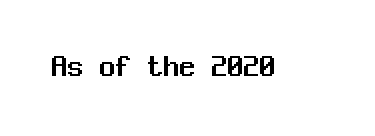
The image shows 32 px sans-serif type, upright, monospaced; set normal letter spacing, not underlined; medium stroke contrast and a medium x-height.
